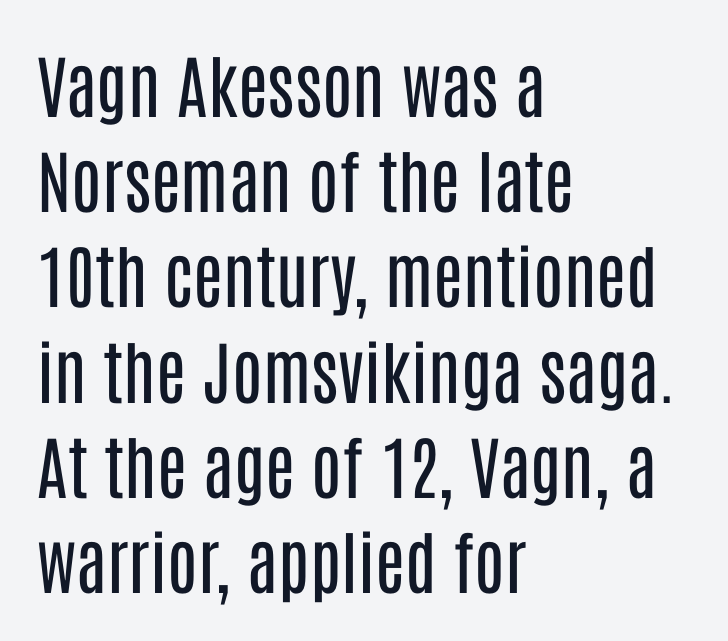
The image shows 69 px regular-weight, condensed sans-serif type, upright; set left-aligned, normal line spacing (1.38x), normal letter spacing, not underlined; low stroke contrast and a large x-height.
